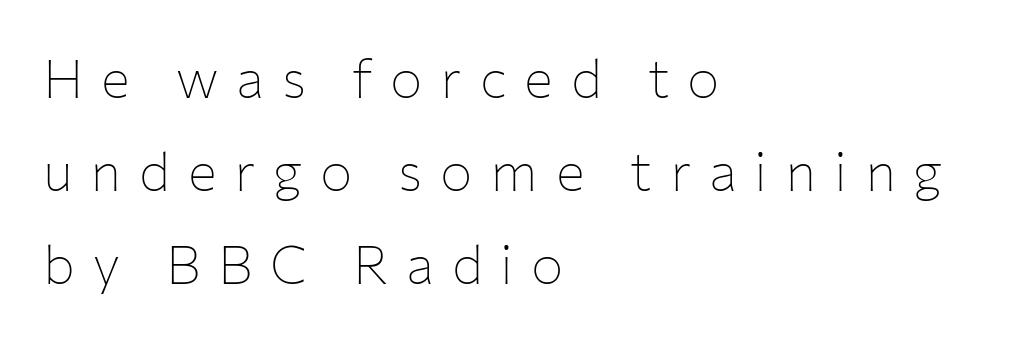
Q: Is the text bold? A: No.
Q: Is the text italic (slanted)? A: No, it is upright.
Q: Is the typeface a serif or a sans-serif typeface? A: Sans-serif.
Q: Is the text underlined? A: No.
Q: How is the paragraph aligned? A: Left-aligned.
Q: Is the spacing between letters normal or unusually wide? A: Unusually wide.
Q: Width (condensed, normal, or wide)? A: Normal.
Q: Stroke contrast? A: Low.
Q: x-height? A: Medium.
Q: Monospaced? A: No.
